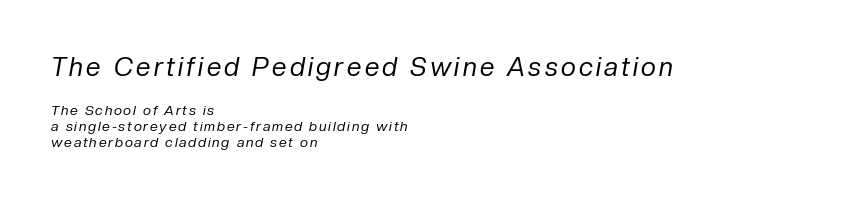
Notice how descenders almost collide with the ascenders below — that's tight leading. The specimen reads as italic at a glance. Note: larger setting up top, smaller setting below. Only glyphs here, with clear space below each row.
